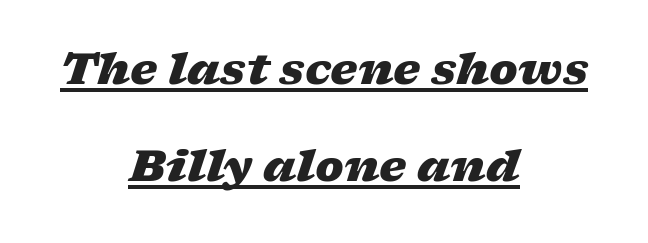
The image shows 43 px heavy, wide type, italic (leaning right); set centered, loose line spacing (2.26x), normal letter spacing, underlined; low stroke contrast and a medium x-height.
